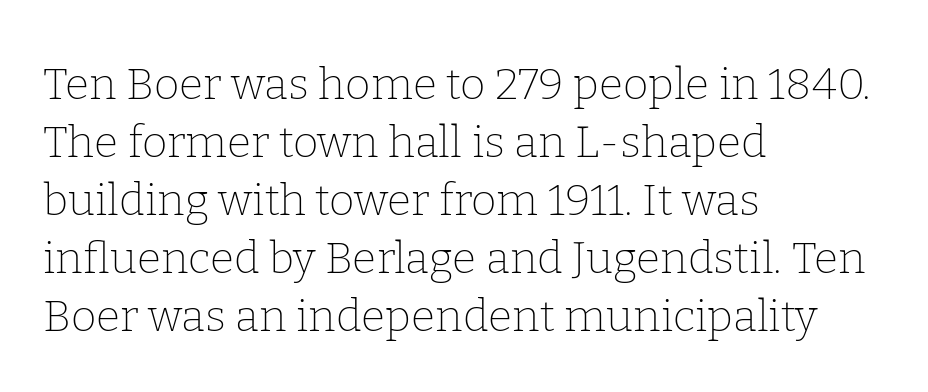
The image shows 44 px thin serif type, upright; set left-aligned, normal line spacing (1.32x), normal letter spacing, not underlined; low stroke contrast and a medium x-height.
